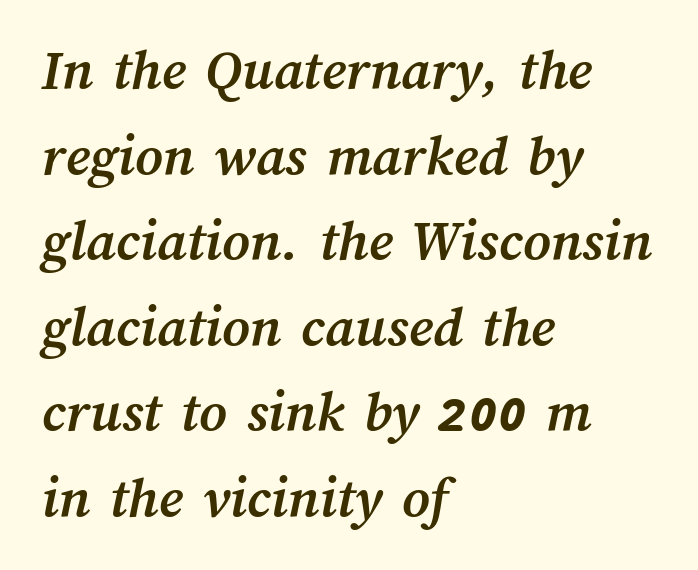
The image shows 59 px semibold type; set left-aligned, normal line spacing (1.45x), normal letter spacing, not underlined; medium stroke contrast and a medium x-height.
